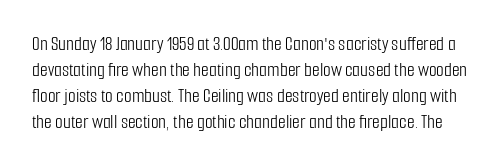
{"italic": "no", "bold": "no", "underline": "no", "line_spacing": "normal", "line_spacing_ratio": 1.3, "letter_spacing": "normal", "letter_spacing_em": 0.0, "glyph_px": 20}
